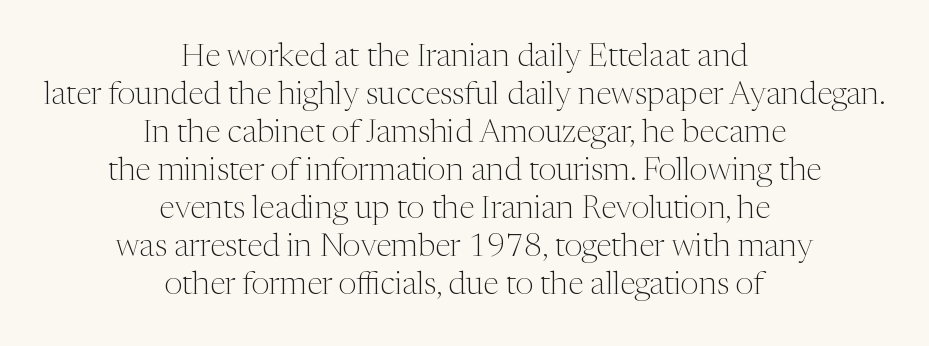
Q: Is the text bold? A: No.
Q: Is the text italic (slanted)? A: No, it is upright.
Q: Is the typeface a serif or a sans-serif typeface? A: Serif.
Q: Is the text underlined? A: No.
Q: How is the paragraph aligned? A: Centered.
Q: Is the spacing between letters normal or unusually wide? A: Normal.
Q: Width (condensed, normal, or wide)? A: Normal.
Q: Stroke contrast? A: Medium.
Q: x-height? A: Medium.
Q: Monospaced? A: No.
